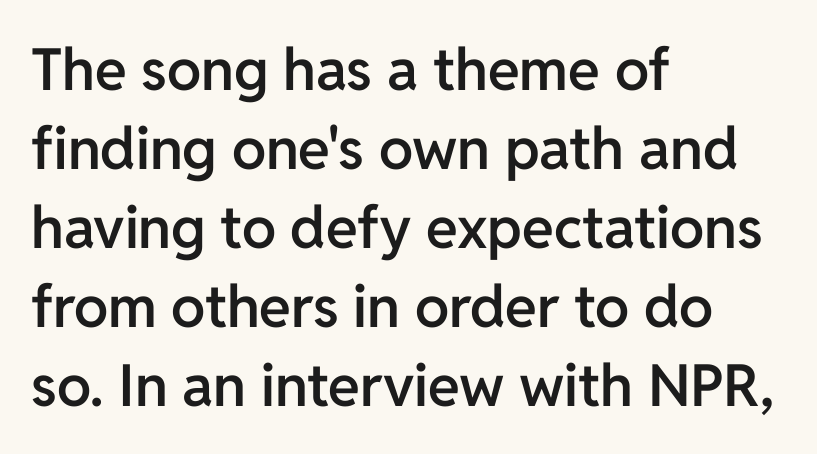
Q: Is the text bold? A: Semi-bold.
Q: Is the text italic (slanted)? A: No, it is upright.
Q: Is the typeface a serif or a sans-serif typeface? A: Sans-serif.
Q: Is the text underlined? A: No.
Q: How is the paragraph aligned? A: Left-aligned.
Q: Is the spacing between letters normal or unusually wide? A: Normal.
Q: Is the spacing between lines tight, normal or loose? A: Normal.
Q: Width (condensed, normal, or wide)? A: Normal.
Q: Stroke contrast? A: Low.
Q: x-height? A: Medium.
Q: Monospaced? A: No.
